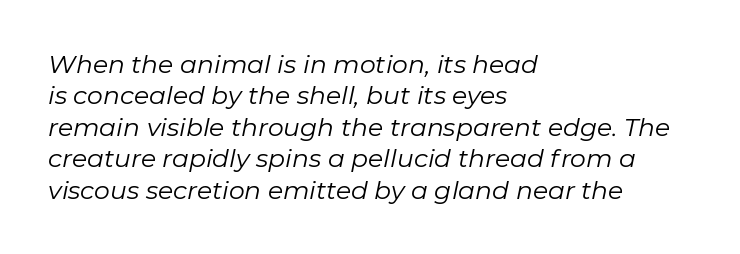
{"italic": "yes", "lean": "right", "slant_degrees": 11, "bold": "no", "underline": "no", "align": "left", "line_spacing": "normal", "line_spacing_ratio": 1.26, "letter_spacing": "normal", "letter_spacing_em": 0.0, "glyph_px": 25}
